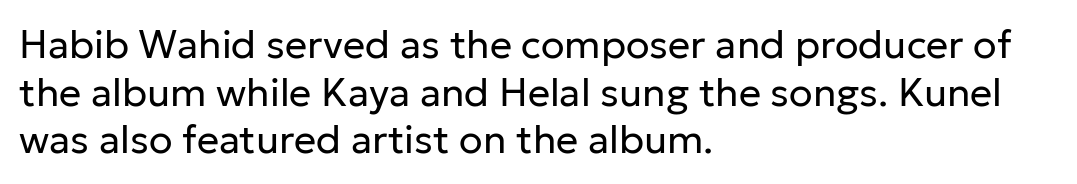
Which margin do the lines hug? The left one — the right edge is uneven. Characters remain perfectly vertical along every line. In terms of letterspacing, this is plain default setting. Think standard paragraph weight, or any step lighter than that. Type without underlining.
